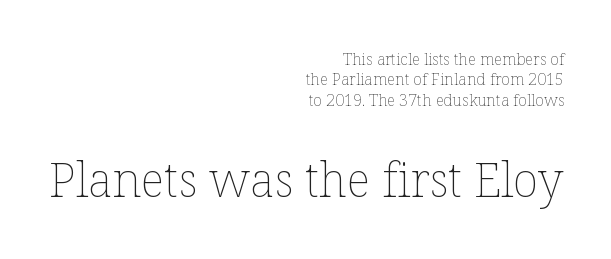
Q: Is the text bold? A: No.
Q: Is the text italic (slanted)? A: No, it is upright.
Q: Is the text underlined? A: No.
Q: How is the paragraph aligned? A: Right-aligned.
Q: Is the spacing between letters normal or unusually wide? A: Normal.
Q: Is the spacing between lines tight, normal or loose? A: Normal.
Q: Which block of text is set in a larger size, the first (top) or the second (bottom)? A: The second (bottom) one.
Q: Width (condensed, normal, or wide)? A: Normal.
Q: Stroke contrast? A: Low.
Q: x-height? A: Medium.
Q: Monospaced? A: No.
